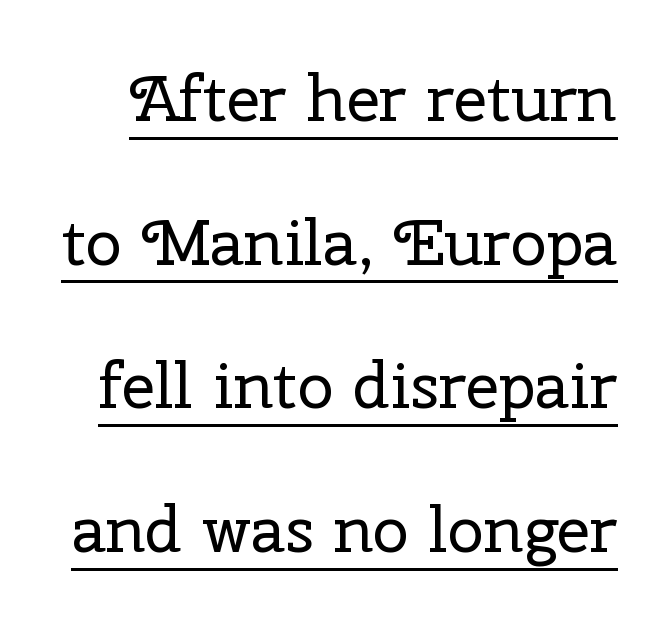
Q: Is the text bold? A: No.
Q: Is the text italic (slanted)? A: No, it is upright.
Q: Is the typeface a serif or a sans-serif typeface? A: Serif.
Q: Is the text underlined? A: Yes.
Q: Is the spacing between letters normal or unusually wide? A: Normal.
Q: Is the spacing between lines tight, normal or loose? A: Loose.
Q: Width (condensed, normal, or wide)? A: Normal.
Q: Stroke contrast? A: Low.
Q: x-height? A: Medium.
Q: Monospaced? A: No.
